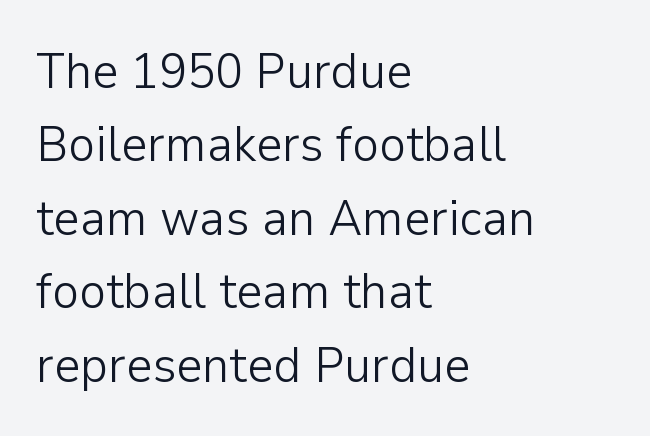
The image shows 51 px light sans-serif type, upright; set left-aligned, normal line spacing (1.44x), normal letter spacing, not underlined; low stroke contrast and a medium x-height.
